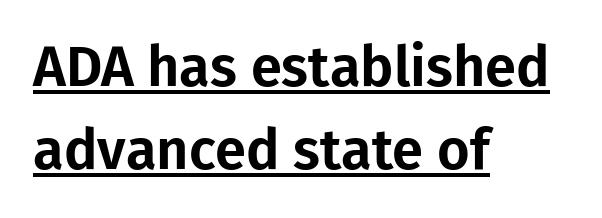
A rule runs beneath these lines of type. Which margin do the lines hug? The left one — the right edge is uneven. Posture: upright roman. The passage shown is typed in a proportional face where columns would drift.
